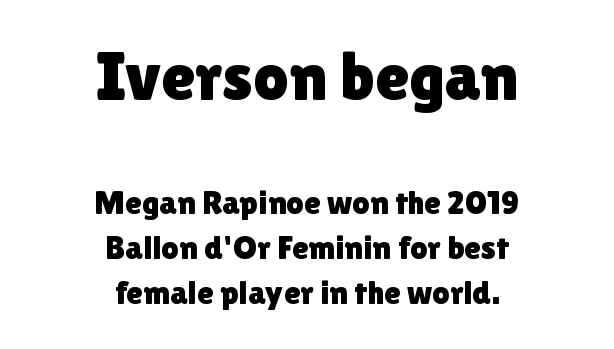
{"serif": "no", "italic": "no", "width": "normal", "stroke_contrast": "low", "x_height": "medium", "monospaced": "no", "underline": "no", "align": "center", "line_spacing": "normal", "line_spacing_ratio": 1.32, "letter_spacing": "normal", "letter_spacing_em": 0.0, "larger_block": "first", "size_ratio": 2.03, "glyph_px": 69}
